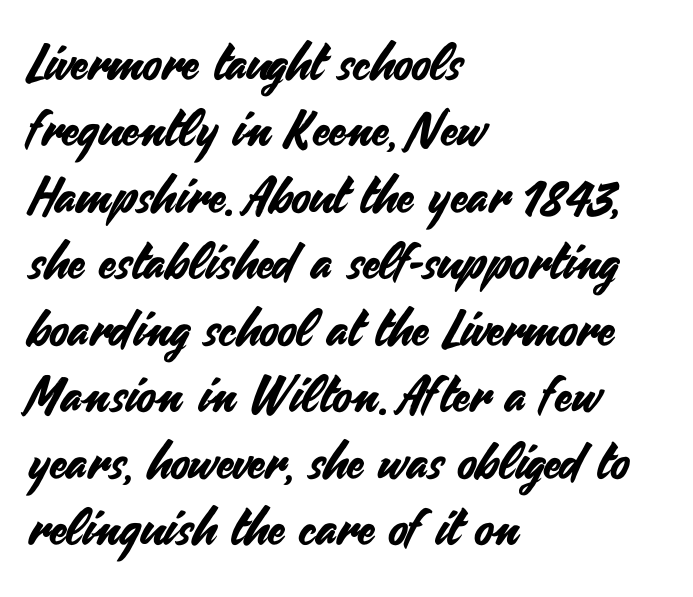
The image shows 50 px sans-serif type; set left-aligned, normal line spacing (1.33x), normal letter spacing, not underlined; medium stroke contrast and a small x-height.
